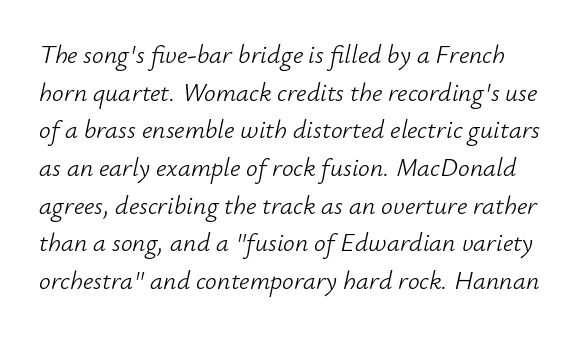
Students, observe: this is what conventionally led text looks like. You could call the tracking neutral — neither tight nor loose. Is the type slanted? Yes — the strokes lean at a clear angle. The face looks like a standard text weight, possibly lighter.
